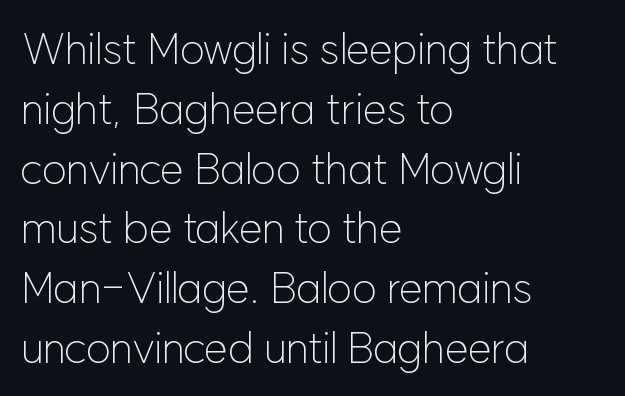
Heft: none added — not bold. The face used here is rendered with its standard letterfit. Observe the absence of serifs on each vertical stroke in this sample. The area under the type is left untouched. Here the designer chose a conventional face with non-uniform glyph widths.
